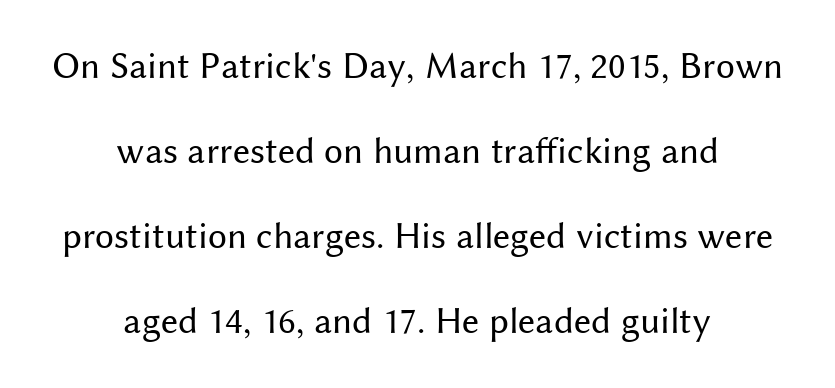
Check under the words: just untouched page. Is the type heavy? It reads as light-to-regular instead. Ordinary non-slanted type is in use. Vertical spacing — loose.
